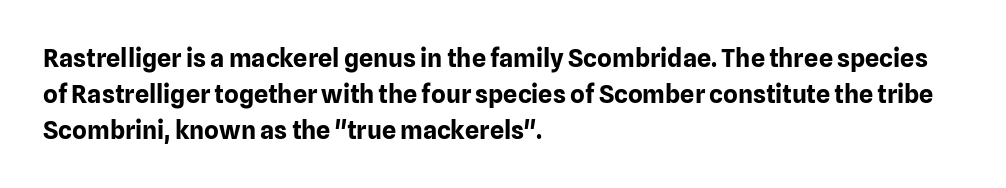
{"italic": "no", "bold": "yes", "underline": "no", "align": "left", "line_spacing": "normal", "line_spacing_ratio": 1.44, "letter_spacing": "normal", "letter_spacing_em": 0.0, "glyph_px": 25}
